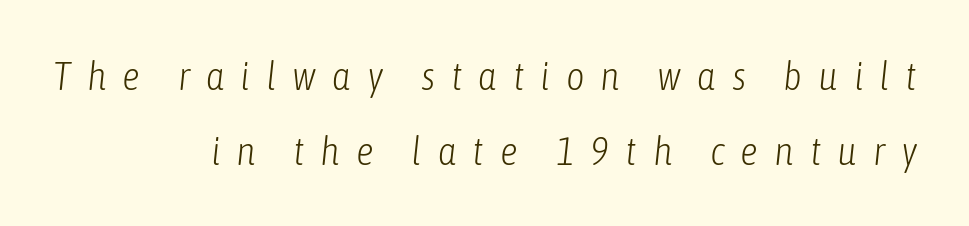
No heavy texture on the line: the type isn't bold. This sample has the flowing, uneven cadence of proportional lettering. Rendered with sloped, italic letterforms. Letters rest on an invisible, unmarked baseline. A flush-right, rag-left setting is used for this passage. Loose tracking; the words dissolve into strings of separated letters.
